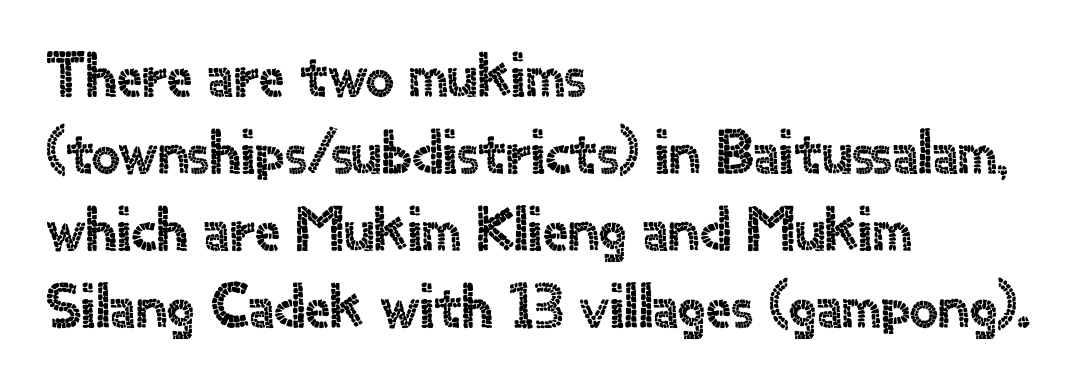
{"serif": "no", "italic": "no", "width": "normal", "x_height": "small", "monospaced": "no", "underline": "no", "align": "left", "line_spacing_ratio": 1.22, "letter_spacing": "normal", "letter_spacing_em": 0.0, "glyph_px": 63}
